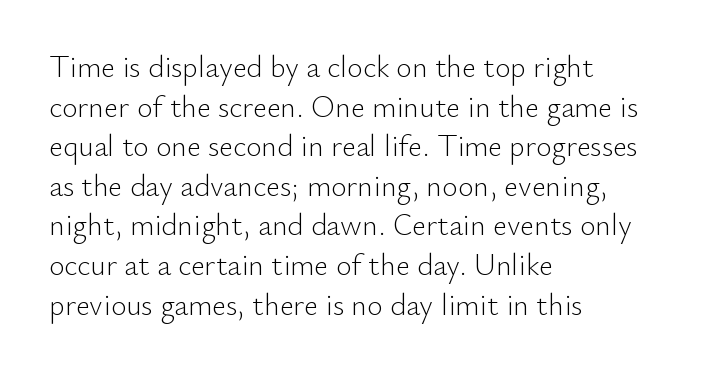
Q: Is the text bold? A: No.
Q: Is the text italic (slanted)? A: No, it is upright.
Q: Is the typeface a serif or a sans-serif typeface? A: Sans-serif.
Q: Is the text underlined? A: No.
Q: How is the paragraph aligned? A: Left-aligned.
Q: Is the spacing between letters normal or unusually wide? A: Normal.
Q: Is the spacing between lines tight, normal or loose? A: Normal.
Q: Width (condensed, normal, or wide)? A: Normal.
Q: Stroke contrast? A: Low.
Q: x-height? A: Small.
Q: Monospaced? A: No.
